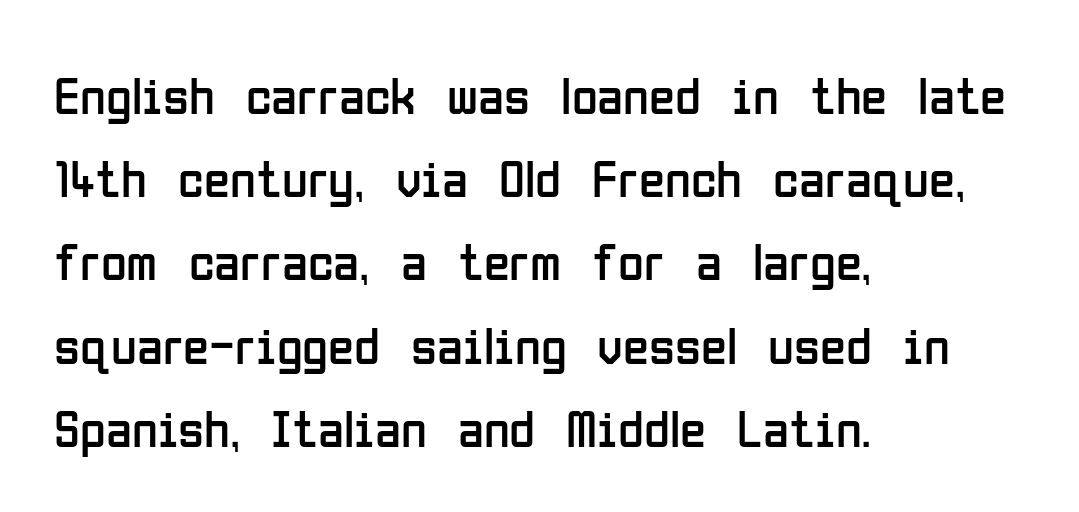
The space directly below the letters is spotless. Spacing verdict: proportional, widths tailored to each character. Type style note: lacks serifs. This rendering uses left alignment, leaving the right contour irregular. Nothing unusual about the tracking: characters are spaced as the font intends.
